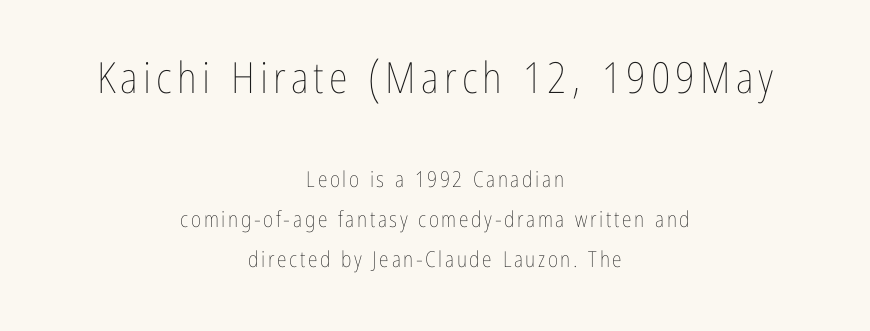
The zone under the glyphs is completely vacant. Stem width sits at or under what a default text font uses. Alignment: centered. The rendering shrinks the type as you move from the upper chunk to the lower. The letters advance in unequal steps, a hallmark of proportional type. The type sits square on the baseline with zero lean.
